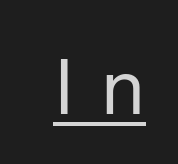
The image shows 79 px regular-weight sans-serif type, upright; set unusually wide letter spacing (+0.34 em), underlined; low stroke contrast and a medium x-height.
